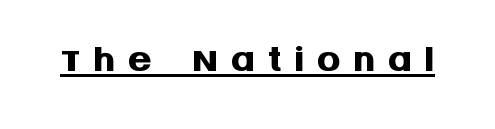
Q: Is the text bold? A: Yes.
Q: Is the text italic (slanted)? A: No, it is upright.
Q: Is the typeface a serif or a sans-serif typeface? A: Sans-serif.
Q: Is the text underlined? A: Yes.
Q: Is the spacing between letters normal or unusually wide? A: Unusually wide.
Q: Width (condensed, normal, or wide)? A: Normal.
Q: Stroke contrast? A: Medium.
Q: x-height? A: Large.
Q: Monospaced? A: No.
